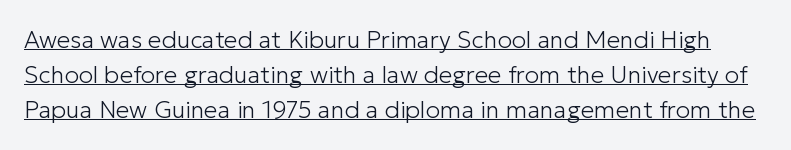
Q: Is the text bold? A: No.
Q: Is the text italic (slanted)? A: No, it is upright.
Q: Is the text underlined? A: Yes.
Q: Is the spacing between letters normal or unusually wide? A: Normal.
Q: Is the spacing between lines tight, normal or loose? A: Normal.
